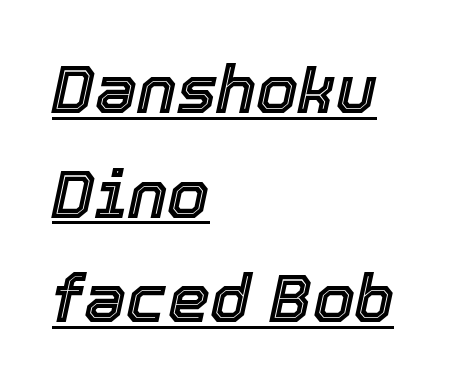
{"italic": "yes", "lean": "right", "slant_degrees": 12, "width": "normal", "x_height": "medium", "monospaced": "no", "underline": "yes", "align": "left", "line_spacing": "normal", "line_spacing_ratio": 1.56, "letter_spacing": "normal", "letter_spacing_em": 0.0, "glyph_px": 67}
